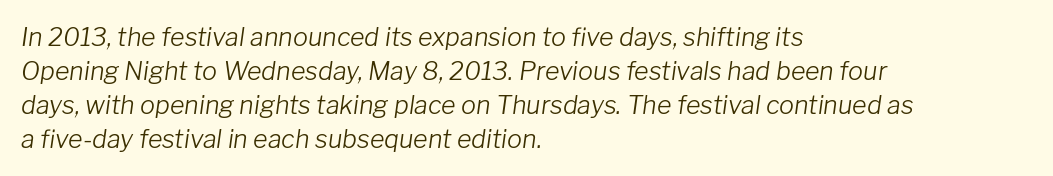
{"italic": "yes", "lean": "right", "slant_degrees": 8, "bold": "no", "underline": "no", "align": "left", "line_spacing": "normal", "line_spacing_ratio": 1.36, "letter_spacing": "normal", "letter_spacing_em": 0.0, "glyph_px": 25}
